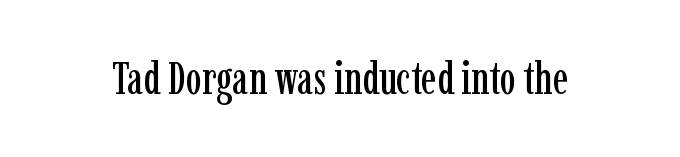
{"serif": "yes", "italic": "no", "width": "condensed", "stroke_contrast": "low", "x_height": "medium", "monospaced": "no", "underline": "no", "letter_spacing": "normal", "letter_spacing_em": 0.0, "glyph_px": 45}
